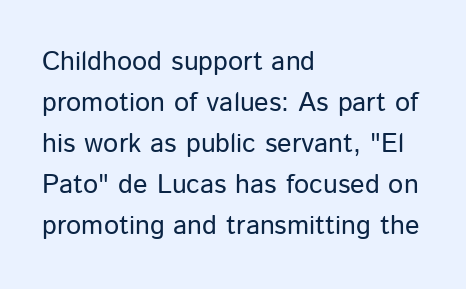
On a weight scale, this lands at 450 or below. The passage shown has conventional tracking throughout. A normal amount of white space separates one row of letters from the next. The rag falls on the right side of this text block.
